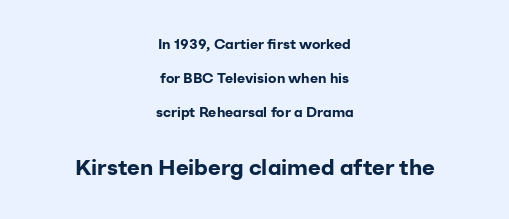
Q: Is the text bold? A: Yes.
Q: Is the text italic (slanted)? A: No, it is upright.
Q: Is the text underlined? A: No.
Q: How is the paragraph aligned? A: Centered.
Q: Is the spacing between letters normal or unusually wide? A: Normal.
Q: Is the spacing between lines tight, normal or loose? A: Loose.
Q: Which block of text is set in a larger size, the first (top) or the second (bottom)? A: The second (bottom) one.
